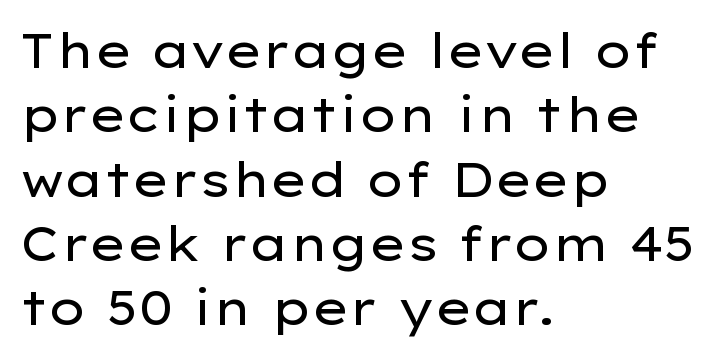
Q: Is the text bold? A: No.
Q: Is the text italic (slanted)? A: No, it is upright.
Q: Is the typeface a serif or a sans-serif typeface? A: Sans-serif.
Q: Is the text underlined? A: No.
Q: How is the paragraph aligned? A: Left-aligned.
Q: Is the spacing between letters normal or unusually wide? A: Normal.
Q: Is the spacing between lines tight, normal or loose? A: Normal.
Q: Width (condensed, normal, or wide)? A: Wide.
Q: Stroke contrast? A: Low.
Q: x-height? A: Medium.
Q: Monospaced? A: No.
